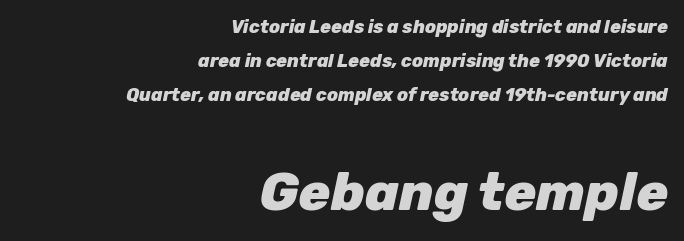
The image shows 53 px heavy type, italic (leaning right); set right-aligned, line spacing 1.89x, normal letter spacing, not underlined; the second (bottom) block is 2.94x larger; low stroke contrast and a medium x-height.
